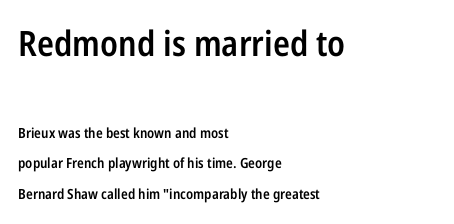
Q: Is the text bold? A: Semi-bold.
Q: Is the text italic (slanted)? A: No, it is upright.
Q: Is the typeface a serif or a sans-serif typeface? A: Sans-serif.
Q: Is the text underlined? A: No.
Q: How is the paragraph aligned? A: Left-aligned.
Q: Is the spacing between letters normal or unusually wide? A: Normal.
Q: Is the spacing between lines tight, normal or loose? A: Loose.
Q: Which block of text is set in a larger size, the first (top) or the second (bottom)? A: The first (top) one.
Q: Width (condensed, normal, or wide)? A: Condensed.
Q: Stroke contrast? A: Low.
Q: x-height? A: Medium.
Q: Monospaced? A: No.
